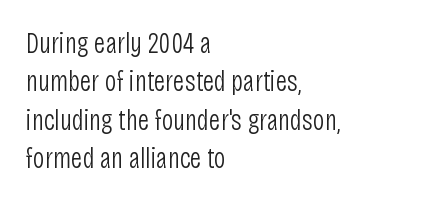
The specimen reads as upright at a glance. Spacing between characters is what you'd get straight out of the box. Varying glyph widths throughout — classic text-font behaviour. Leading matches the norm, producing a regular column.
